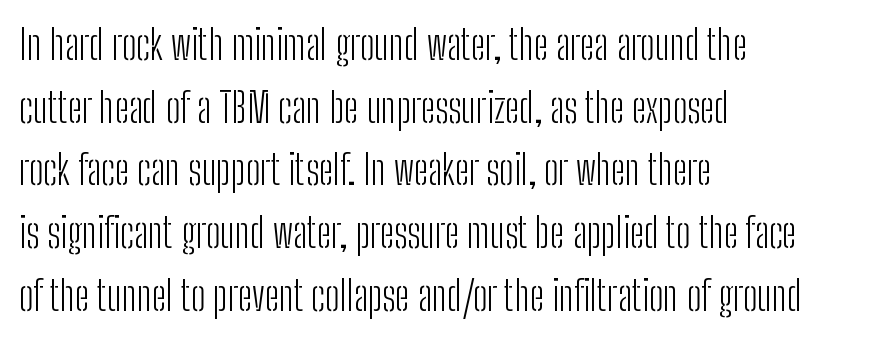
Q: Is the text bold? A: No.
Q: Is the text italic (slanted)? A: No, it is upright.
Q: Is the typeface a serif or a sans-serif typeface? A: Sans-serif.
Q: Is the text underlined? A: No.
Q: How is the paragraph aligned? A: Left-aligned.
Q: Is the spacing between letters normal or unusually wide? A: Normal.
Q: Is the spacing between lines tight, normal or loose? A: Normal.
Q: Width (condensed, normal, or wide)? A: Condensed.
Q: Stroke contrast? A: Low.
Q: x-height? A: Medium.
Q: Monospaced? A: No.
